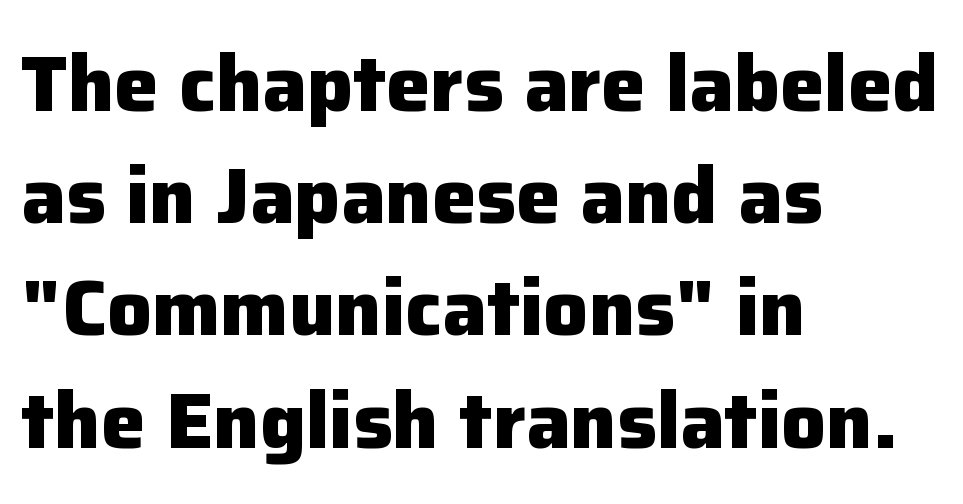
The image shows 79 px heavy sans-serif type, upright; set left-aligned, normal line spacing (1.42x), normal letter spacing, not underlined; low stroke contrast and a medium x-height.
